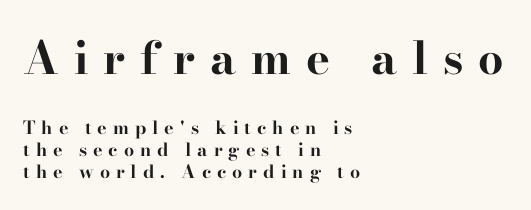
Q: Is the text bold? A: Yes.
Q: Is the text italic (slanted)? A: No, it is upright.
Q: Is the typeface a serif or a sans-serif typeface? A: Serif.
Q: Is the text underlined? A: No.
Q: How is the paragraph aligned? A: Left-aligned.
Q: Is the spacing between letters normal or unusually wide? A: Unusually wide.
Q: Which block of text is set in a larger size, the first (top) or the second (bottom)? A: The first (top) one.
Q: Width (condensed, normal, or wide)? A: Wide.
Q: Stroke contrast? A: High.
Q: x-height? A: Small.
Q: Monospaced? A: No.
